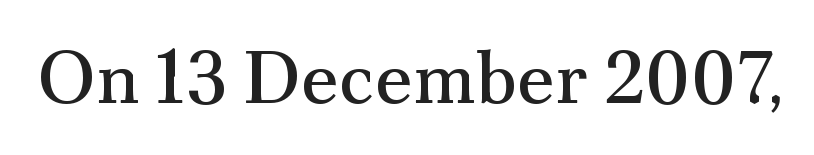
The image shows 74 px regular-weight serif type, upright; set normal letter spacing, not underlined; medium stroke contrast and a small x-height.
